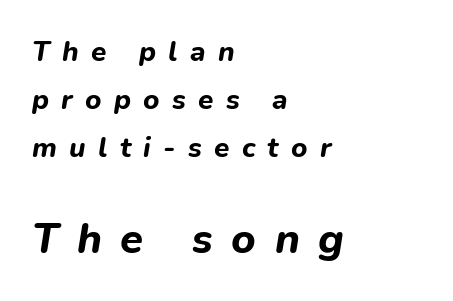
Q: Is the text bold? A: Yes.
Q: Is the text italic (slanted)? A: Yes, it leans right by about 9 degrees.
Q: Is the text underlined? A: No.
Q: How is the paragraph aligned? A: Left-aligned.
Q: Is the spacing between letters normal or unusually wide? A: Unusually wide.
Q: Which block of text is set in a larger size, the first (top) or the second (bottom)? A: The second (bottom) one.
Q: Width (condensed, normal, or wide)? A: Normal.
Q: Stroke contrast? A: Low.
Q: x-height? A: Medium.
Q: Monospaced? A: No.
